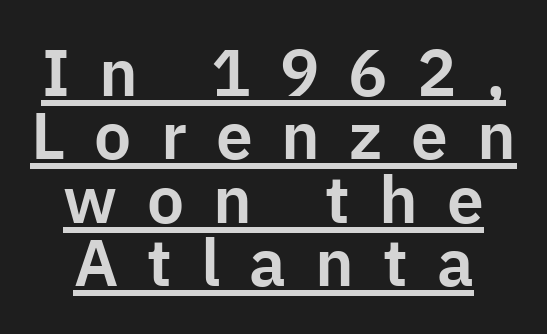
The image shows 66 px sans-serif type, upright; set tight line spacing (0.96x), unusually wide letter spacing (+0.44 em), underlined; low stroke contrast and a medium x-height.
